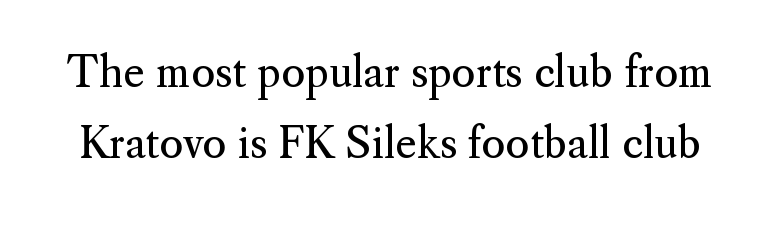
Q: Is the text bold? A: No.
Q: Is the text italic (slanted)? A: No, it is upright.
Q: Is the typeface a serif or a sans-serif typeface? A: Serif.
Q: Is the text underlined? A: No.
Q: Is the spacing between letters normal or unusually wide? A: Normal.
Q: Width (condensed, normal, or wide)? A: Normal.
Q: Stroke contrast? A: Medium.
Q: x-height? A: Small.
Q: Monospaced? A: No.
